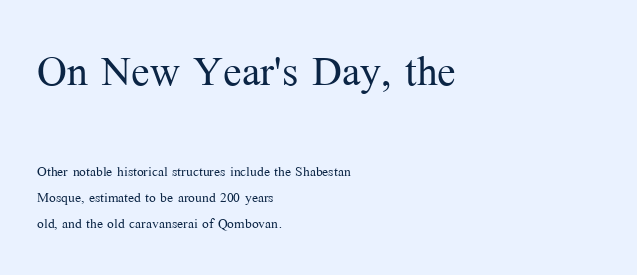
{"serif": "yes", "italic": "no", "bold": "no", "weight": "light", "width": "normal", "stroke_contrast": "medium", "x_height": "medium", "monospaced": "no", "underline": "no", "align": "left", "line_spacing": "normal", "line_spacing_ratio": 1.44, "letter_spacing": "normal", "letter_spacing_em": 0.0, "larger_block": "first", "size_ratio": 3.06, "glyph_px": 55}
